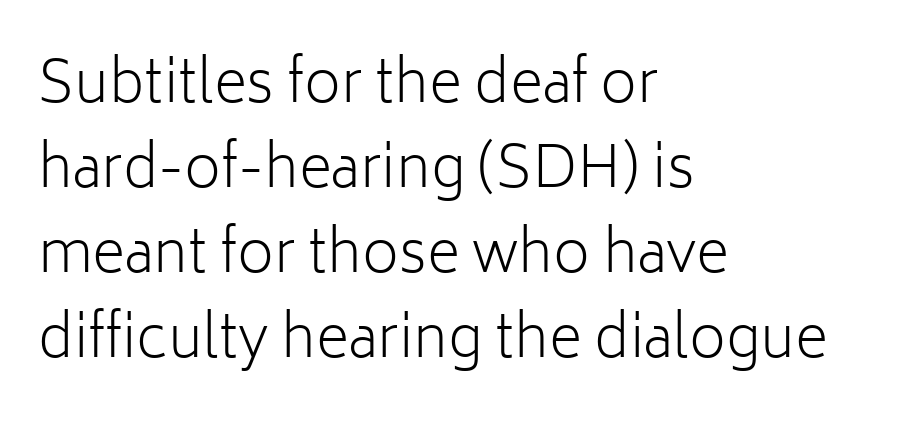
{"serif": "no", "italic": "no", "bold": "no", "weight": "light", "width": "normal", "stroke_contrast": "low", "x_height": "medium", "monospaced": "no", "underline": "no", "align": "left", "line_spacing": "normal", "line_spacing_ratio": 1.49, "letter_spacing": "normal", "letter_spacing_em": 0.0, "glyph_px": 57}
